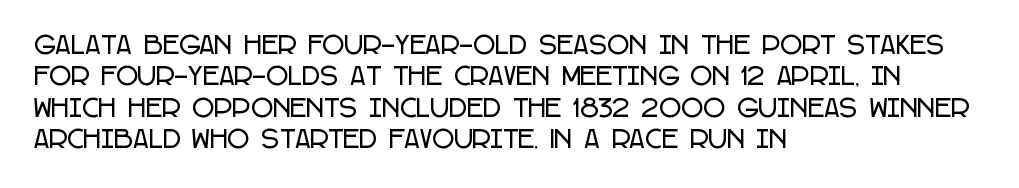
The image shows 24 px text type, upright; set left-aligned, normal line spacing (1.31x), normal letter spacing, not underlined.
